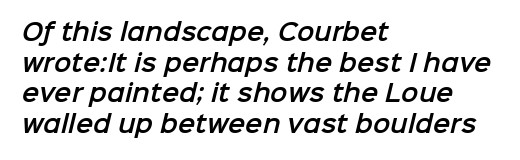
The image shows 23 px text type; set left-aligned, normal line spacing (1.33x), normal letter spacing, not underlined.
